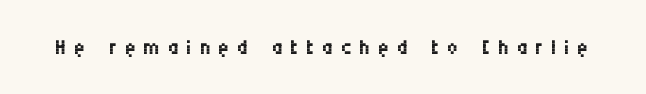
Typographically, this falls in the sans-serif category. Italic: no, the glyphs are upright roman. Students, note that the glyphs here are deliberately spaced far apart. Stem width sits at or under what a default text font uses. The baseline area is clear.
